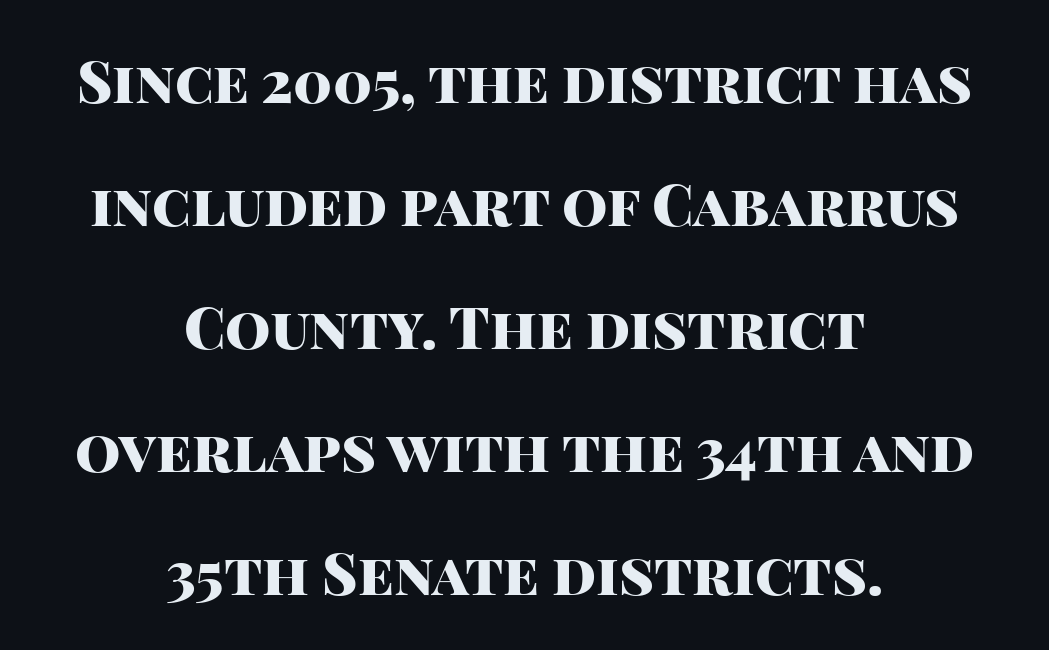
The image shows 58 px heavy sans-serif type, upright; set centered, loose line spacing (2.12x), normal letter spacing, not underlined; high stroke contrast and a large x-height.
